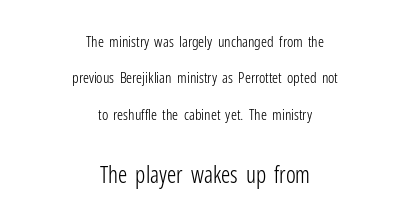
Loosely led — the rows are spread out. The words here are not underlined. Scale increases going downward across the two blocks. This sample is center-justified, so both line endings float freely. Between one letter and the next there's only the usual sliver of space.
